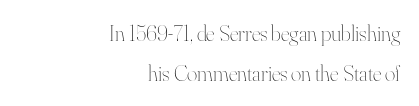
This is not heavy type; no bold has been used. Descenders hang freely into open space. Every stem runs plumb, perpendicular to the baseline. In terms of letterspacing, this is plain default setting. Alignment: flush right.
